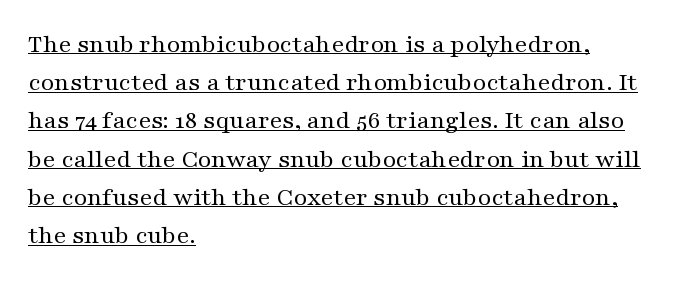
The lettering is marked with a stroke running underneath it. Designer's note — italics off, roman on. Look at the tracking — it's just the regular setting, nothing added. Is this a heavy cut? Hardly; it is regular or lighter.
